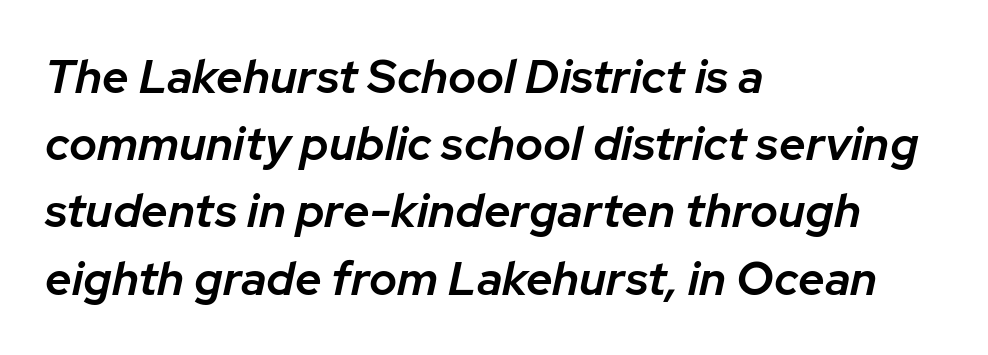
The image shows 47 px semibold type, italic (leaning right); set left-aligned, normal line spacing (1.43x), normal letter spacing, not underlined; low stroke contrast and a medium x-height.
